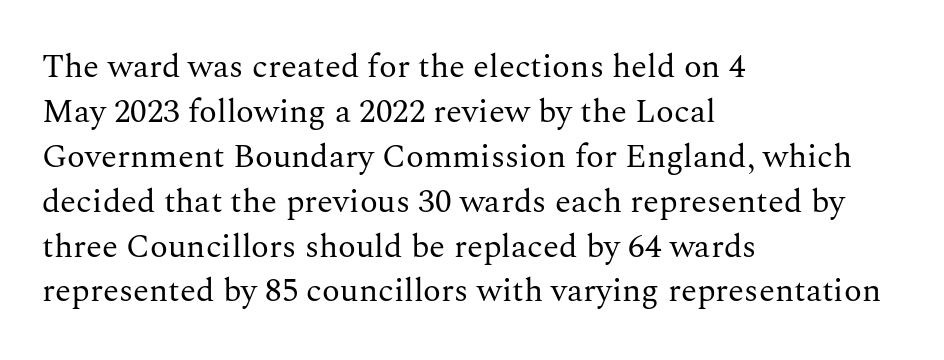
The image shows 33 px regular-weight serif type, upright; set left-aligned, normal line spacing (1.36x), normal letter spacing, not underlined; medium stroke contrast and a medium x-height.
